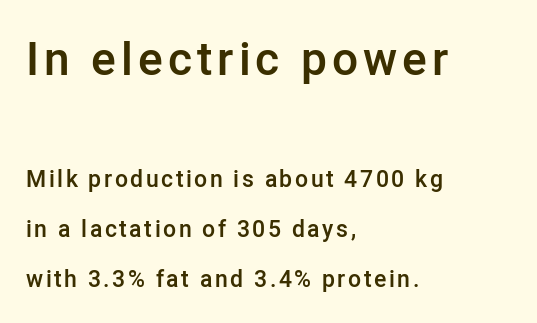
The image shows 46 px semibold sans-serif type, upright; set left-aligned, loose line spacing (2.16x), not underlined; the first (top) block is 2.0x larger; low stroke contrast and a medium x-height.
